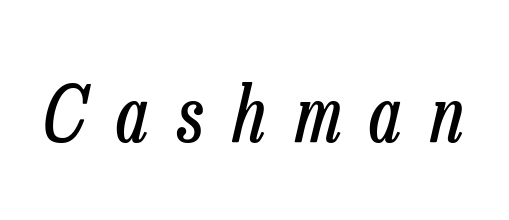
Unbolded letterforms with no extra heft. This is oblique type, the kind used for emphasis or titles. Anything drawn beneath the words? Only blank space. Think of a printed novel: that variable character pitch is what you see here.
